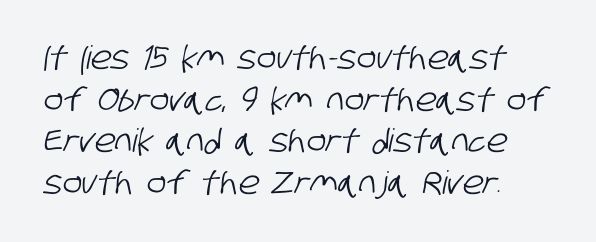
{"serif": "no", "width": "condensed", "stroke_contrast": "low", "x_height": "large", "monospaced": "no", "underline": "no", "align": "left", "line_spacing": "normal", "line_spacing_ratio": 1.3, "letter_spacing": "normal", "letter_spacing_em": 0.0, "glyph_px": 32}
